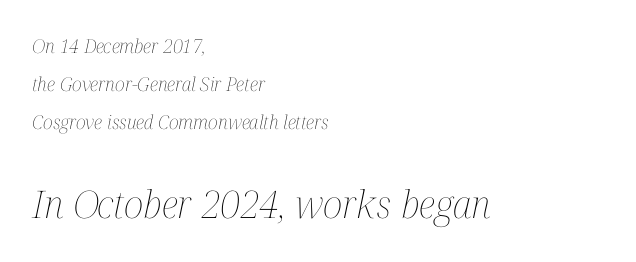
{"italic": "yes", "lean": "right", "slant_degrees": 12, "bold": "no", "weight": "thin", "width": "condensed", "stroke_contrast": "medium", "x_height": "medium", "monospaced": "no", "underline": "no", "align": "left", "line_spacing": "loose", "line_spacing_ratio": 2.01, "letter_spacing": "normal", "letter_spacing_em": 0.0, "larger_block": "second", "size_ratio": 2.0, "glyph_px": 38}
